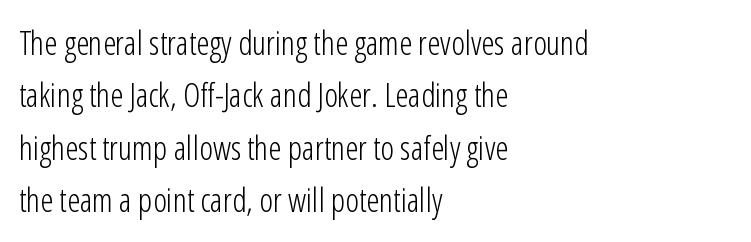
{"serif": "no", "italic": "no", "bold": "no", "weight": "light", "width": "condensed", "stroke_contrast": "low", "x_height": "medium", "monospaced": "no", "underline": "no", "align": "left", "line_spacing": "normal", "line_spacing_ratio": 1.59, "letter_spacing": "normal", "letter_spacing_em": 0.0, "glyph_px": 33}
